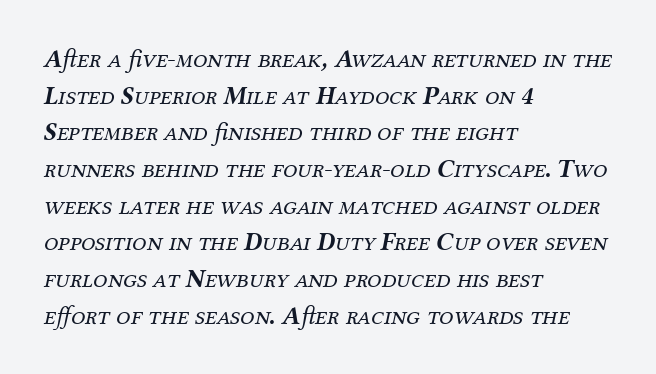
The image shows 26 px text type, italic (leaning right); set left-aligned, normal line spacing (1.41x), normal letter spacing, not underlined.
